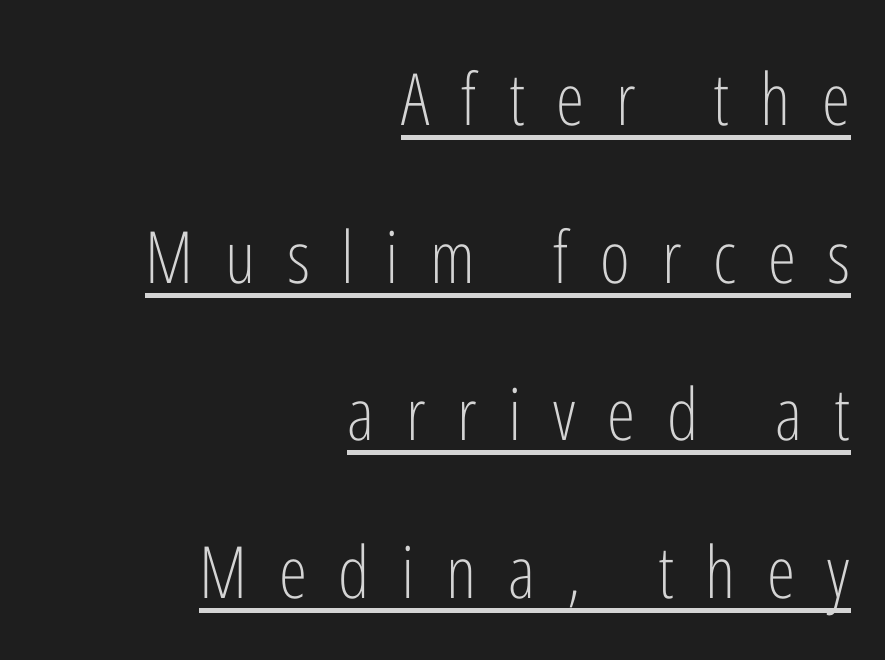
The image shows 72 px light, condensed sans-serif type, upright; set right-aligned, loose line spacing (2.19x), unusually wide letter spacing (+0.44 em), underlined; low stroke contrast and a medium x-height.
